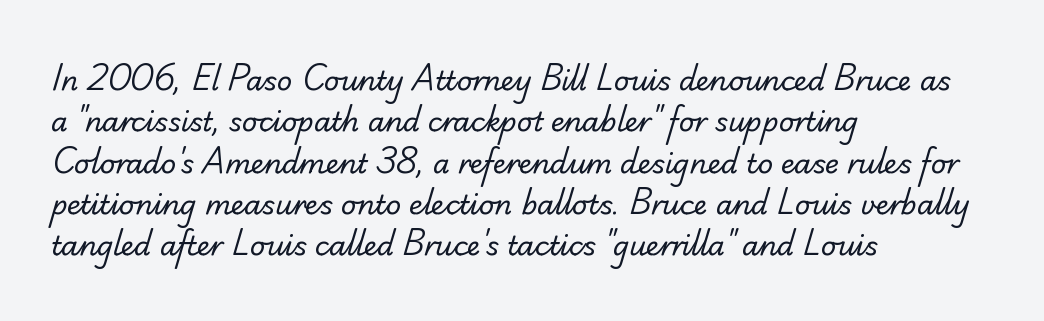
{"bold": "no", "underline": "no", "align": "left", "line_spacing": "normal", "line_spacing_ratio": 1.53, "letter_spacing": "normal", "letter_spacing_em": 0.0, "glyph_px": 27}
